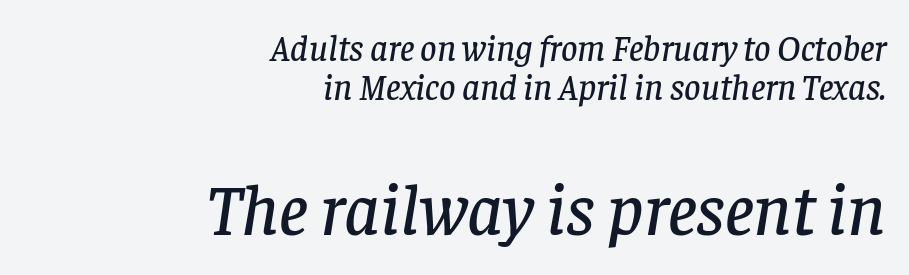
There's an unmistakable incline to the writing here. Observe the serifs anchoring each vertical stroke in this sample. The paragraph has a hard right edge and a soft left edge. In terms of leading, this rendering errs on the cramped side.
